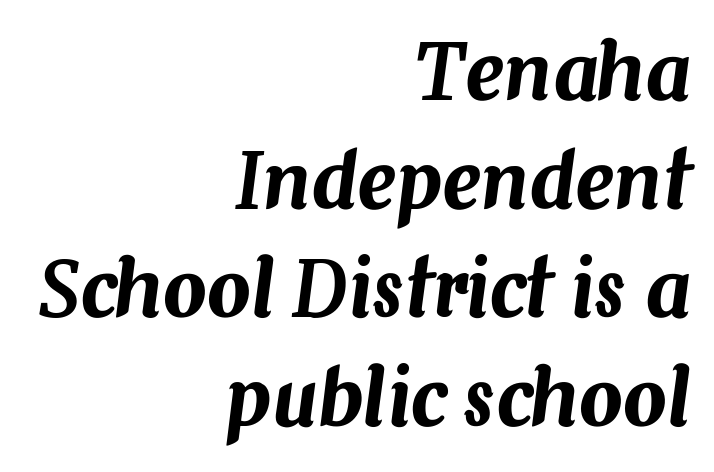
{"italic": "yes", "lean": "right", "slant_degrees": 7, "width": "normal", "stroke_contrast": "medium", "x_height": "medium", "monospaced": "no", "underline": "no", "align": "right", "line_spacing": "normal", "line_spacing_ratio": 1.41, "letter_spacing": "normal", "letter_spacing_em": 0.0, "glyph_px": 77}
